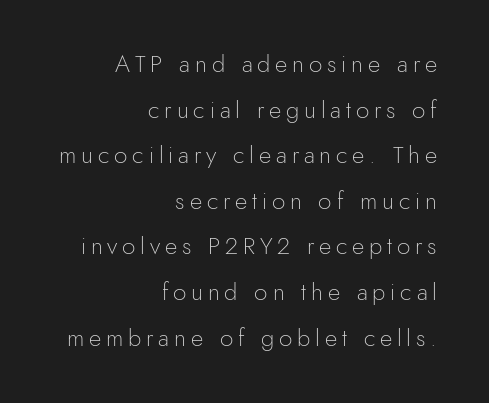
Q: Is the text bold? A: No.
Q: Is the text italic (slanted)? A: No, it is upright.
Q: Is the text underlined? A: No.
Q: How is the paragraph aligned? A: Right-aligned.
Q: Is the spacing between letters normal or unusually wide? A: Unusually wide.
Q: Is the spacing between lines tight, normal or loose? A: Loose.
